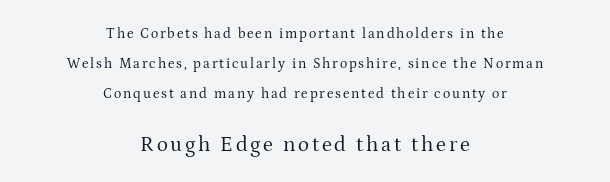
Designer's note — italics off, roman on. One glance says open: line gaps are wider than usual. These lines are centered, leaving both edges ragged. Think standard paragraph weight, or any step lighter than that. Bare-footed words on every line.
